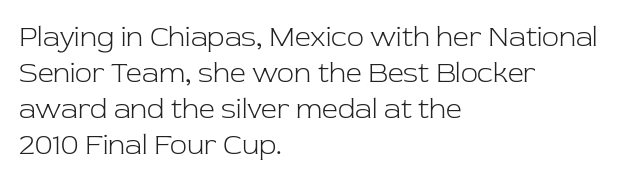
The text was rendered using a seriffed face with decorative stroke endings. This reads as an unemphasized weight, regular at the heaviest. Summary of vertical rhythm: regular, with standard interline spacing. This is the regular roman posture of the typeface.
